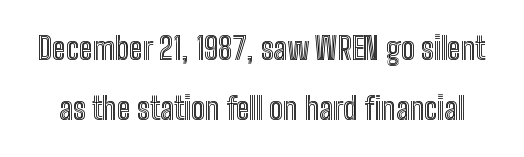
Decoration check: the copy has no underline. In terms of letterspacing, this is plain default setting. The face used here is proportionally spaced, like ordinary book or web type. Successive baselines arrive slowly, with a big drop between each. Nope, not italic — everything's standing straight.
